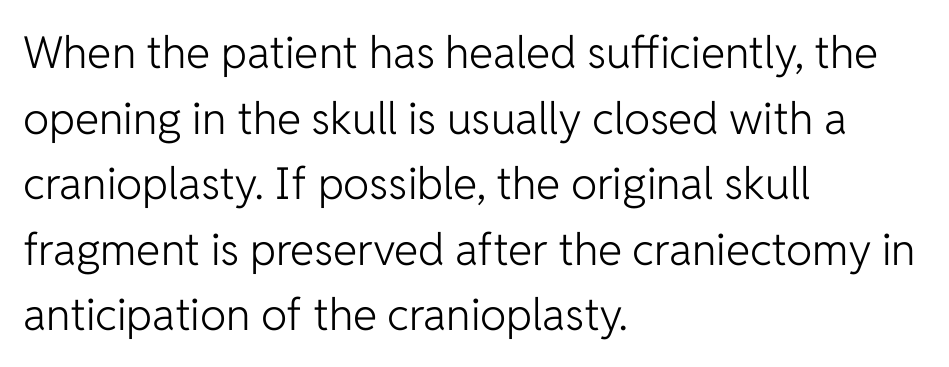
This is roman type, the default non-slanted kind. The letters advance in unequal steps, a hallmark of proportional type. Layout note: lines flush left. The designer went with a sans here, leaving each stem footless. Descenders hang freely into open space.
